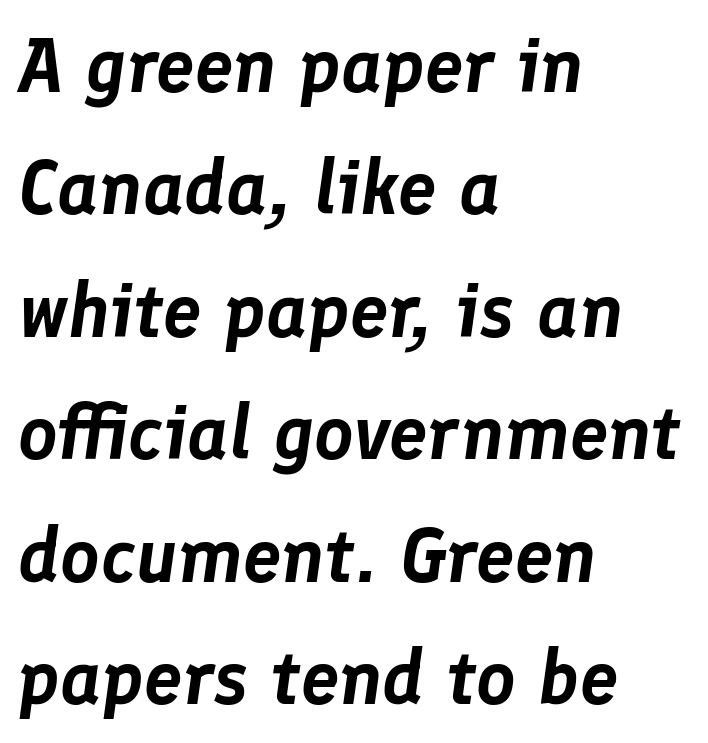
The image shows 77 px text type, italic (leaning right); set left-aligned, normal line spacing (1.59x), normal letter spacing, not underlined; low stroke contrast and a medium x-height.
